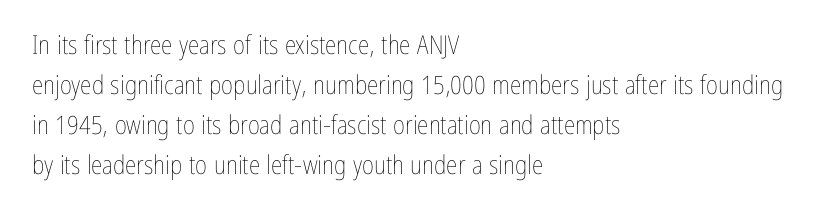
Descender tails drop into unmarked territory. Stroke mass is kept to a normal reading level or below. Default kerning and tracking; the words read as compact shapes. Teacher's note: observe the even left margin — that is flush-left alignment.
